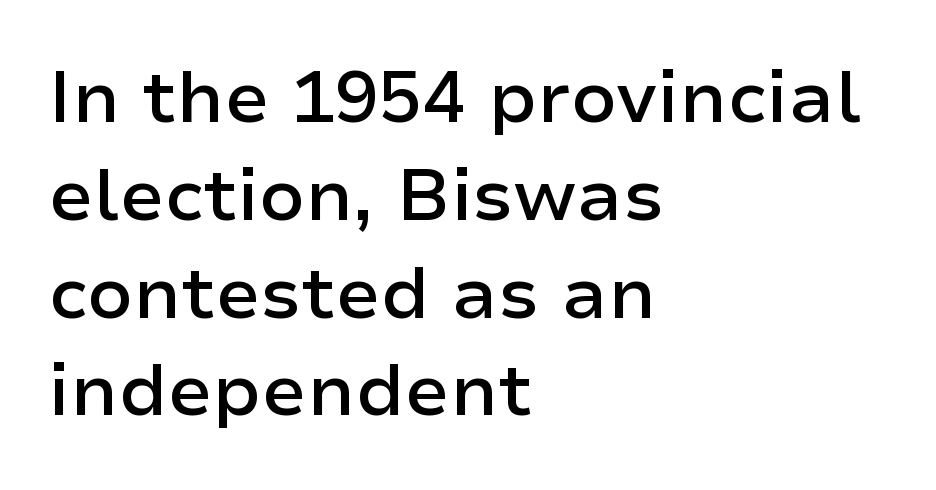
Q: Is the text bold? A: Semi-bold.
Q: Is the text italic (slanted)? A: No, it is upright.
Q: Is the typeface a serif or a sans-serif typeface? A: Sans-serif.
Q: Is the text underlined? A: No.
Q: How is the paragraph aligned? A: Left-aligned.
Q: Is the spacing between letters normal or unusually wide? A: Normal.
Q: Is the spacing between lines tight, normal or loose? A: Normal.
Q: Width (condensed, normal, or wide)? A: Normal.
Q: Stroke contrast? A: Low.
Q: x-height? A: Medium.
Q: Monospaced? A: No.
